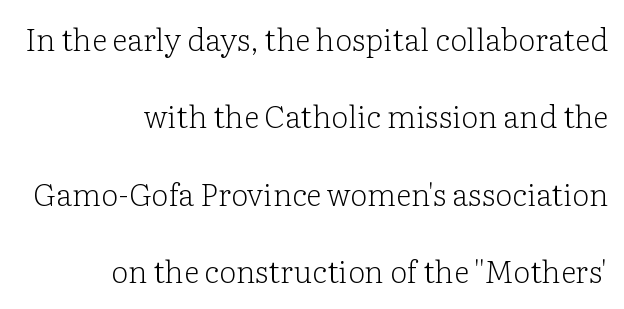
{"serif": "yes", "italic": "no", "bold": "no", "weight": "light", "width": "normal", "stroke_contrast": "low", "x_height": "medium", "monospaced": "no", "underline": "no", "align": "right", "line_spacing": "loose", "line_spacing_ratio": 2.5, "letter_spacing": "normal", "letter_spacing_em": 0.0, "glyph_px": 31}
